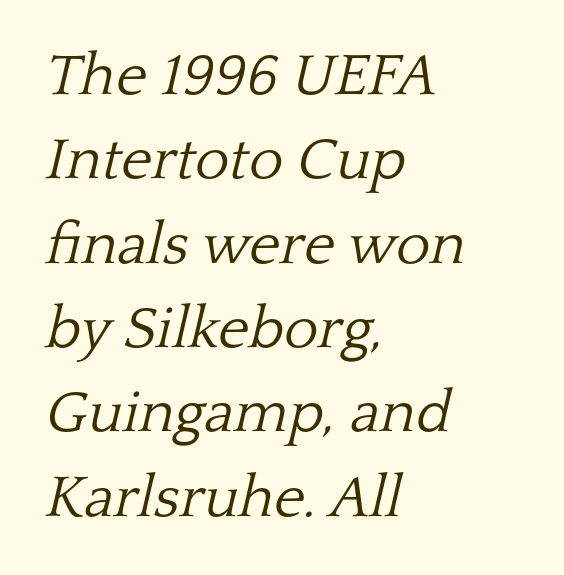
Rendered with sloped, italic letterforms. Is this a fixed-width face? No — the glyphs have proportional, varying widths. Typographically, this falls in the serif category. If you drew a ruler down the left edge, every line would touch it. Vertical spacing — default. The weight tops out at a normal text grade.
